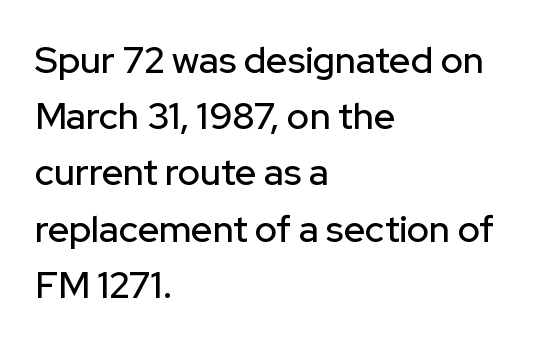
{"serif": "no", "italic": "no", "width": "normal", "stroke_contrast": "low", "x_height": "medium", "monospaced": "no", "underline": "no", "align": "left", "line_spacing": "normal", "line_spacing_ratio": 1.52, "letter_spacing": "normal", "letter_spacing_em": 0.0, "glyph_px": 37}
